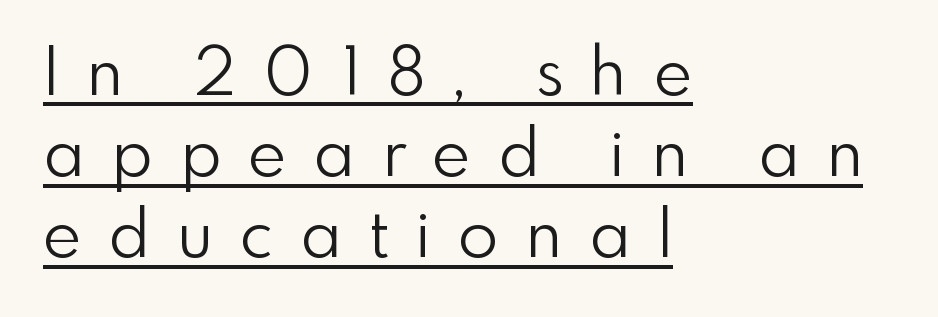
The image shows 66 px light sans-serif type, upright; set left-aligned, line spacing 1.23x, unusually wide letter spacing (+0.41 em), underlined; a small x-height.
